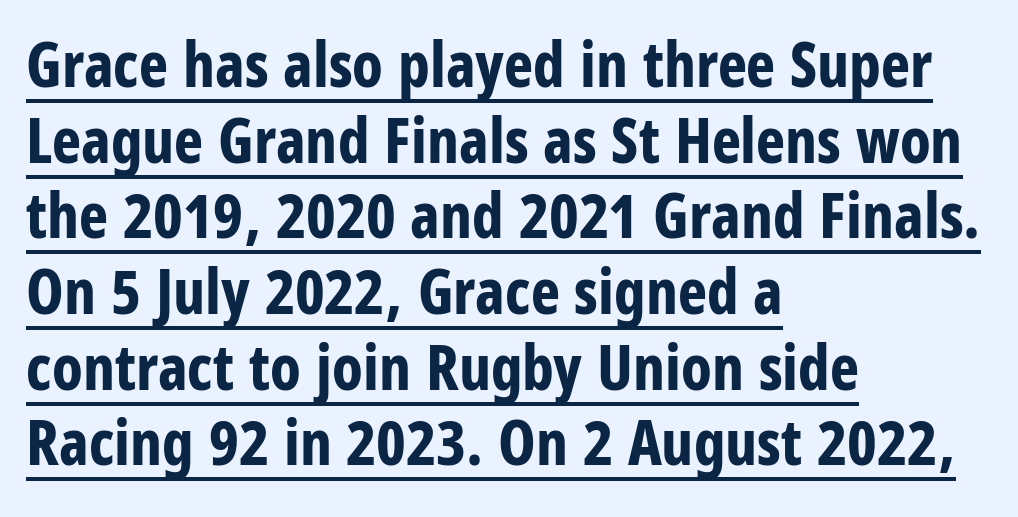
The image shows 62 px bold, condensed sans-serif type, upright; set left-aligned, line spacing 1.22x, normal letter spacing, underlined; low stroke contrast and a large x-height.
